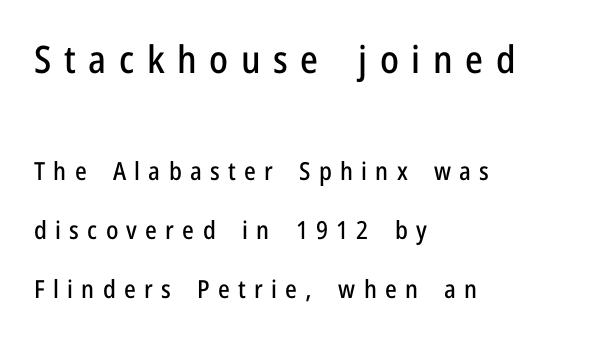
The passage is arranged the way most books set body copy — flush left. Inter-character spacing is expanded well beyond the font's built-in metrics. Nobody drew a line under any word here. Varying glyph widths throughout — classic text-font behaviour. Honestly, the rows look like they've been pulled way apart. The lettering stays uniformly vertical, giving the passage a roman look.
